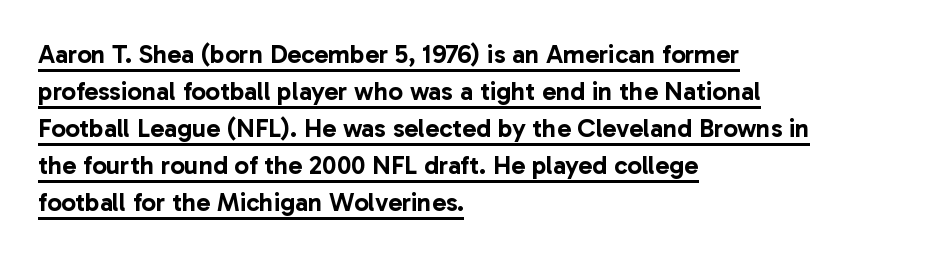
The image shows 26 px text type, upright; set left-aligned, normal line spacing (1.42x), normal letter spacing, underlined.
